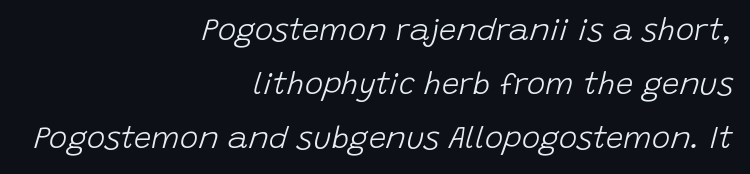
The image shows 31 px light type, italic (leaning right); set right-aligned, line spacing 1.74x, normal letter spacing, not underlined; low stroke contrast and a large x-height.
